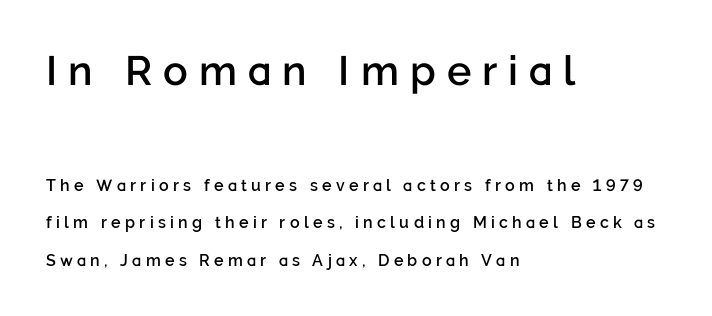
Reading top to bottom, the characters get smaller at the block break. These lines are rendered in a variable-pitch font. The space directly below the letters is spotless. Horizontally, the lines are justified to the leading edge only. There is plenty of visible air inserted between adjacent glyphs. Slightly chunky letters — semibold, I'd say, not full bold.
